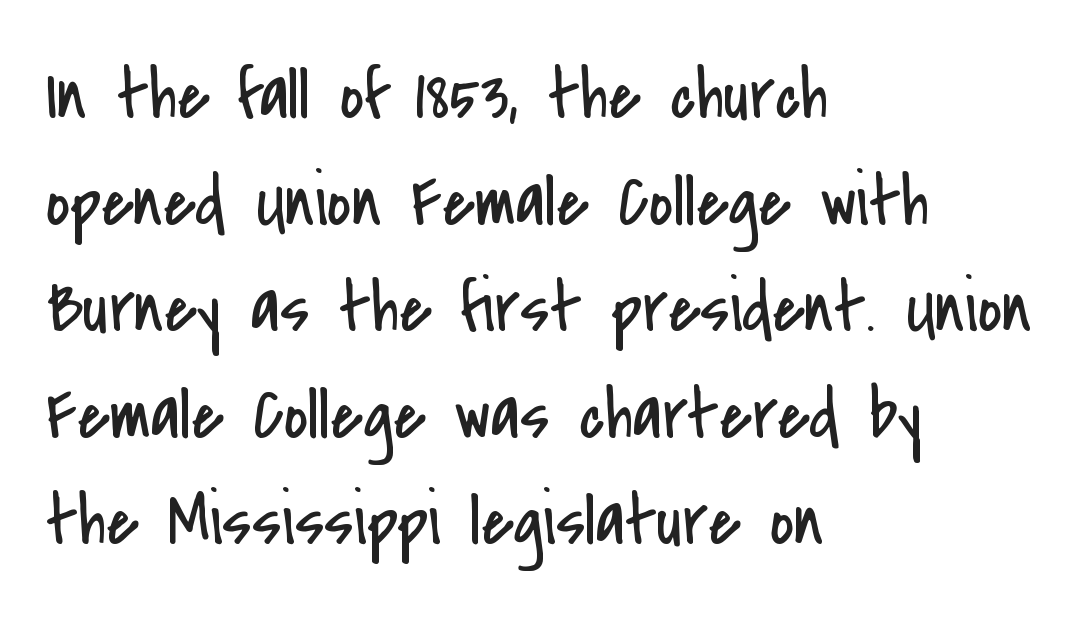
{"serif": "no", "italic": "no", "bold": "no", "weight": "regular", "width": "condensed", "stroke_contrast": "low", "x_height": "small", "monospaced": "no", "underline": "no", "align": "left", "line_spacing": "normal", "line_spacing_ratio": 1.44, "letter_spacing": "normal", "letter_spacing_em": 0.0, "glyph_px": 74}
